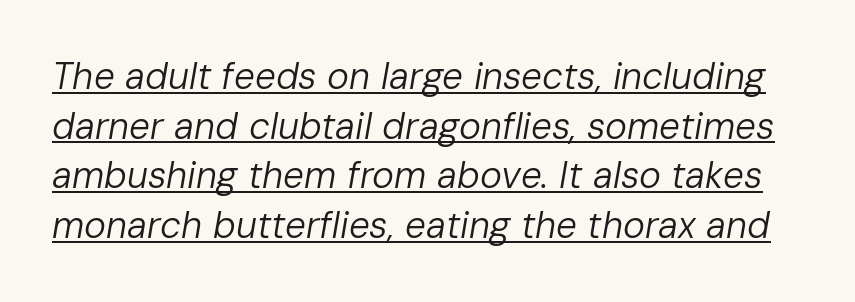
Q: Is the text bold? A: No.
Q: Is the text italic (slanted)? A: Yes, it leans right by about 10 degrees.
Q: Is the text underlined? A: Yes.
Q: Is the spacing between letters normal or unusually wide? A: Normal.
Q: Is the spacing between lines tight, normal or loose? A: Normal.
Q: Width (condensed, normal, or wide)? A: Normal.
Q: Stroke contrast? A: Low.
Q: x-height? A: Medium.
Q: Monospaced? A: No.
